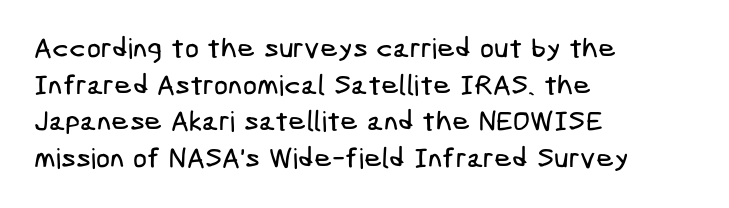
{"serif": "no", "width": "condensed", "stroke_contrast": "low", "x_height": "medium", "underline": "no", "align": "left", "line_spacing": "normal", "line_spacing_ratio": 1.31, "letter_spacing": "normal", "letter_spacing_em": 0.0, "glyph_px": 28}
